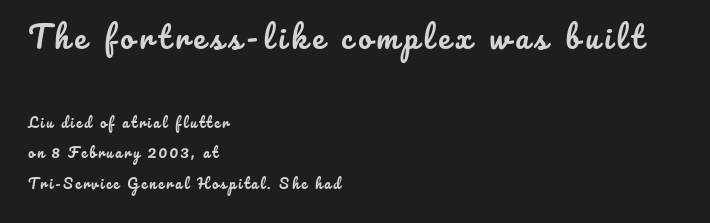
{"width": "normal", "stroke_contrast": "low", "x_height": "small", "monospaced": "no", "underline": "no", "align": "left", "line_spacing": "loose", "line_spacing_ratio": 2.19, "larger_block": "first", "size_ratio": 2.14, "glyph_px": 30}
